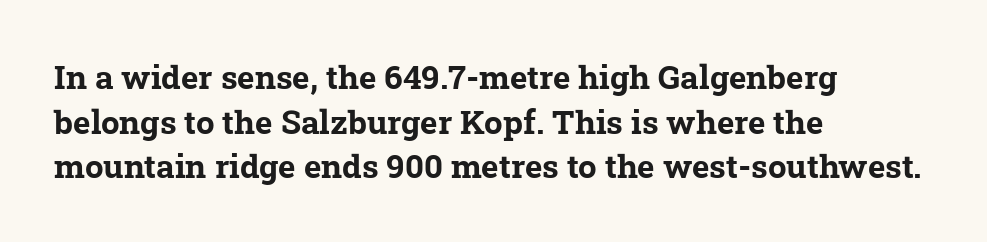
Weight check: bold — yes, fully. In CSS terms this would be text-align: left. The face used here is rendered with its standard letterfit. Summary of vertical rhythm: regular, with standard interline spacing. Each row of text sits above clean, open space. Yep, those are serifs on the letters.
